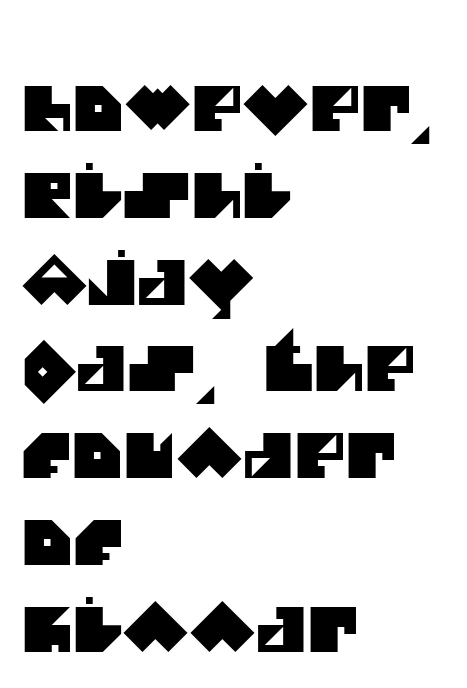
Q: Is the typeface a serif or a sans-serif typeface? A: Sans-serif.
Q: Is the text underlined? A: No.
Q: How is the paragraph aligned? A: Left-aligned.
Q: Is the spacing between letters normal or unusually wide? A: Normal.
Q: Is the spacing between lines tight, normal or loose? A: Normal.
Q: Width (condensed, normal, or wide)? A: Normal.
Q: Stroke contrast? A: Medium.
Q: x-height? A: Large.
Q: Monospaced? A: No.
